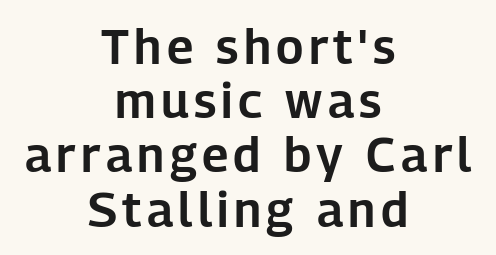
{"serif": "no", "italic": "no", "width": "normal", "stroke_contrast": "low", "x_height": "medium", "monospaced": "no", "underline": "no", "align": "center", "line_spacing": "tight", "line_spacing_ratio": 1.13, "glyph_px": 48}
